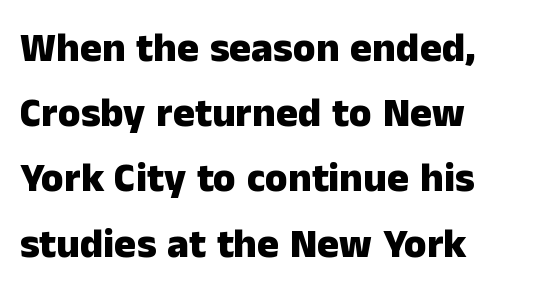
Q: Is the text bold? A: Yes.
Q: Is the text italic (slanted)? A: No, it is upright.
Q: Is the typeface a serif or a sans-serif typeface? A: Sans-serif.
Q: Is the text underlined? A: No.
Q: How is the paragraph aligned? A: Left-aligned.
Q: Is the spacing between letters normal or unusually wide? A: Normal.
Q: Is the spacing between lines tight, normal or loose? A: Normal.
Q: Width (condensed, normal, or wide)? A: Normal.
Q: Stroke contrast? A: Low.
Q: x-height? A: Medium.
Q: Monospaced? A: No.
